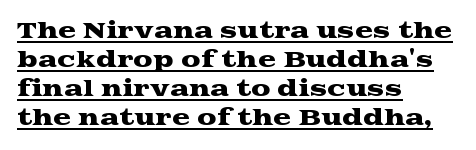
The gaps between neighbouring characters are ordinary and unremarkable. This sample carries an underscore along the baseline area. What's the leading like? Ordinary, nothing unusual. Tall strokes in this sample are plumb rather than angled. Which margin do the lines hug? The left one — the right edge is uneven.
